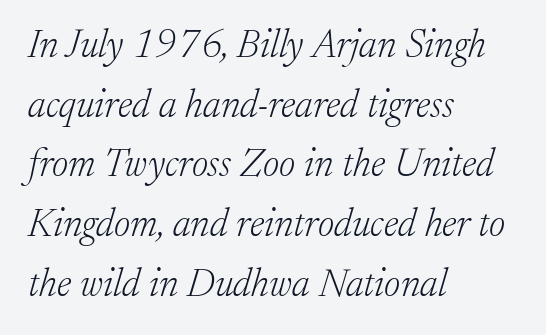
There's an unmistakable incline to the writing here. Is the block centered? No — it sits flush against the left margin. Just letters on the line, the space beneath them empty. The designer left line spacing at the default. Typographically, this falls in the serif category. There is no visible air inserted between adjacent glyphs.
